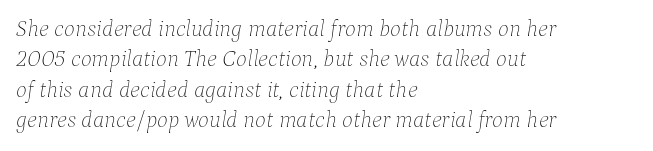
Q: Is the text bold? A: No.
Q: Is the text italic (slanted)? A: Yes, it leans right by about 9 degrees.
Q: Is the text underlined? A: No.
Q: How is the paragraph aligned? A: Left-aligned.
Q: Is the spacing between letters normal or unusually wide? A: Normal.
Q: Is the spacing between lines tight, normal or loose? A: Normal.
